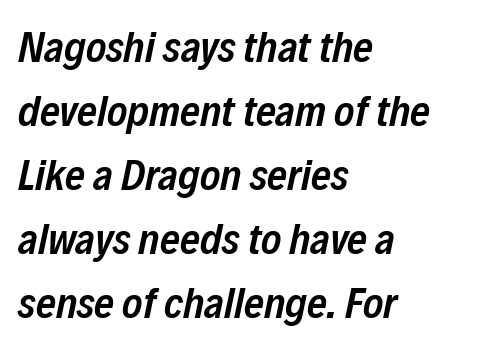
{"italic": "yes", "lean": "right", "slant_degrees": 12, "bold": "semi", "weight": "semibold", "width": "condensed", "stroke_contrast": "low", "x_height": "medium", "monospaced": "no", "underline": "no", "align": "left", "line_spacing": "normal", "line_spacing_ratio": 1.49, "letter_spacing": "normal", "letter_spacing_em": 0.0, "glyph_px": 43}
